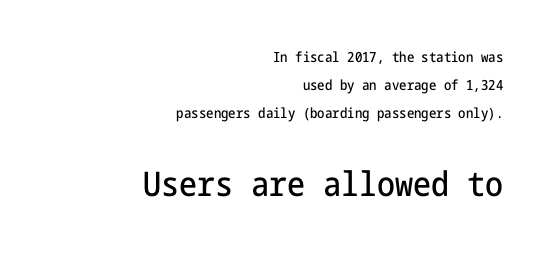
{"serif": "no", "italic": "no", "width": "condensed", "stroke_contrast": "low", "x_height": "medium", "underline": "no", "align": "right", "line_spacing": "loose", "line_spacing_ratio": 2.01, "letter_spacing": "normal", "letter_spacing_em": 0.0, "larger_block": "second", "size_ratio": 2.43, "glyph_px": 34}
